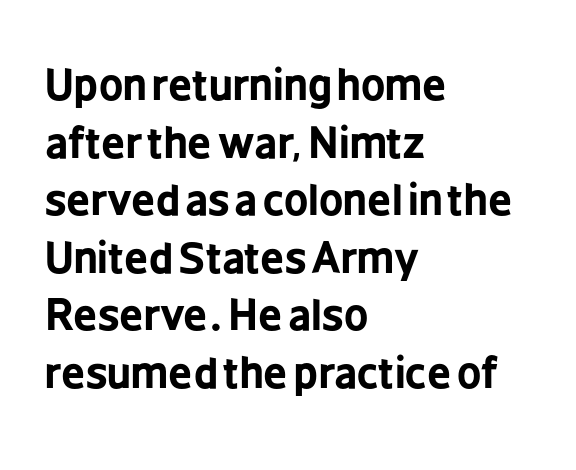
The image shows 42 px bold, condensed sans-serif type, upright; set left-aligned, normal line spacing (1.37x), normal letter spacing, not underlined; low stroke contrast and a medium x-height.
